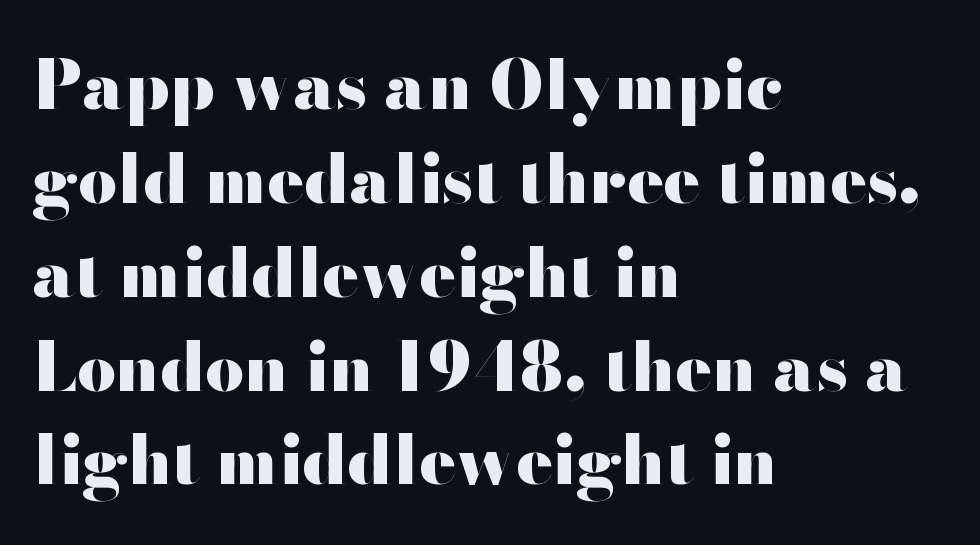
Q: Is the text bold? A: Yes.
Q: Is the text italic (slanted)? A: No, it is upright.
Q: Is the typeface a serif or a sans-serif typeface? A: Sans-serif.
Q: Is the text underlined? A: No.
Q: How is the paragraph aligned? A: Left-aligned.
Q: Is the spacing between letters normal or unusually wide? A: Normal.
Q: Is the spacing between lines tight, normal or loose? A: Normal.
Q: Width (condensed, normal, or wide)? A: Wide.
Q: Stroke contrast? A: High.
Q: x-height? A: Small.
Q: Monospaced? A: No.
